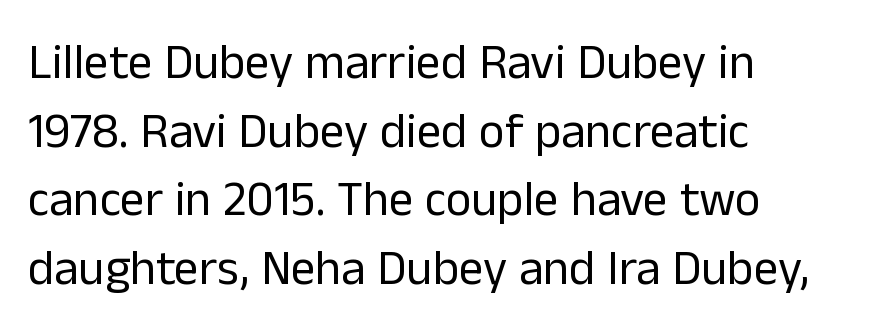
{"serif": "no", "italic": "no", "bold": "no", "weight": "regular", "width": "normal", "stroke_contrast": "low", "x_height": "medium", "monospaced": "no", "underline": "no", "align": "left", "line_spacing": "normal", "line_spacing_ratio": 1.4, "letter_spacing": "normal", "letter_spacing_em": 0.0, "glyph_px": 49}
